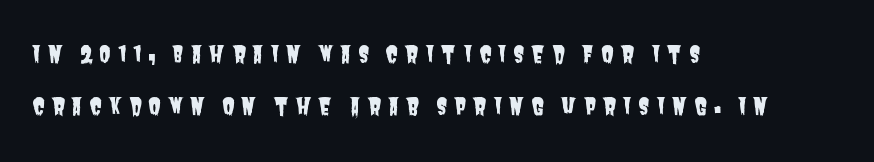
Q: Is the text underlined? A: No.
Q: How is the paragraph aligned? A: Left-aligned.
Q: Is the spacing between letters normal or unusually wide? A: Unusually wide.
Q: Is the spacing between lines tight, normal or loose? A: Loose.
